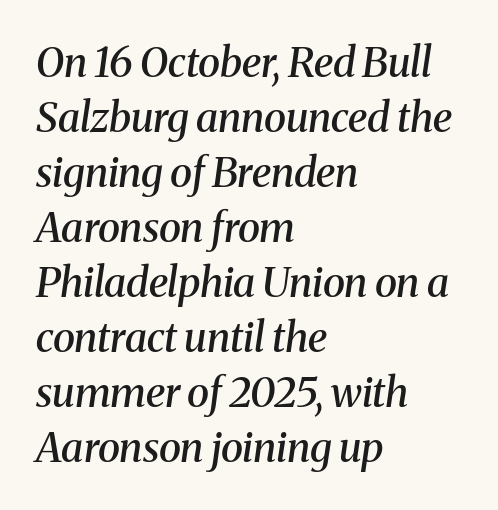
The image shows 41 px semibold serif type, italic (leaning right); set left-aligned, normal line spacing (1.34x), normal letter spacing, not underlined; medium stroke contrast and a medium x-height.
